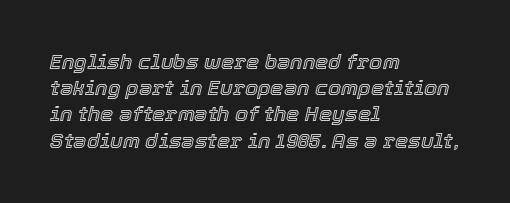
Q: Is the text italic (slanted)? A: Yes, it leans right by about 12 degrees.
Q: Is the text underlined? A: No.
Q: How is the paragraph aligned? A: Left-aligned.
Q: Is the spacing between letters normal or unusually wide? A: Normal.
Q: Is the spacing between lines tight, normal or loose? A: Normal.
